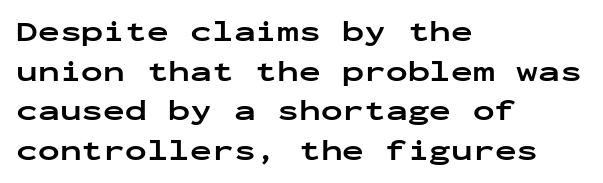
Q: Is the text bold? A: Yes.
Q: Is the text italic (slanted)? A: No, it is upright.
Q: Is the typeface a serif or a sans-serif typeface? A: Sans-serif.
Q: Is the text underlined? A: No.
Q: How is the paragraph aligned? A: Left-aligned.
Q: Is the spacing between letters normal or unusually wide? A: Normal.
Q: Is the spacing between lines tight, normal or loose? A: Normal.
Q: Width (condensed, normal, or wide)? A: Wide.
Q: Stroke contrast? A: Low.
Q: x-height? A: Medium.
Q: Monospaced? A: Yes.
